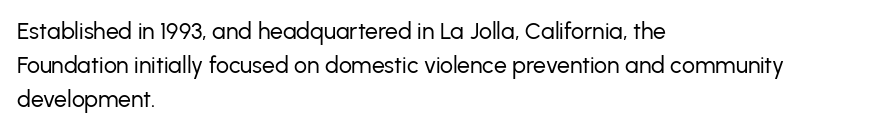
Q: Is the text bold? A: No.
Q: Is the text italic (slanted)? A: No, it is upright.
Q: Is the text underlined? A: No.
Q: How is the paragraph aligned? A: Left-aligned.
Q: Is the spacing between letters normal or unusually wide? A: Normal.
Q: Is the spacing between lines tight, normal or loose? A: Normal.
